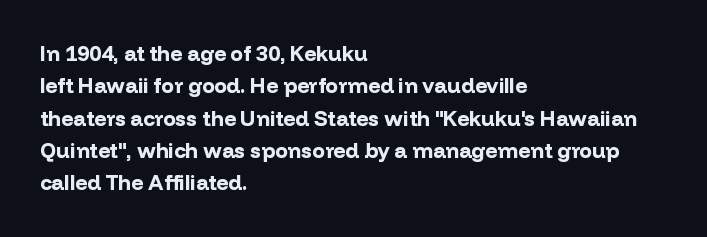
Q: Is the text bold? A: Yes.
Q: Is the text italic (slanted)? A: No, it is upright.
Q: Is the text underlined? A: No.
Q: How is the paragraph aligned? A: Left-aligned.
Q: Is the spacing between letters normal or unusually wide? A: Normal.
Q: Is the spacing between lines tight, normal or loose? A: Normal.
